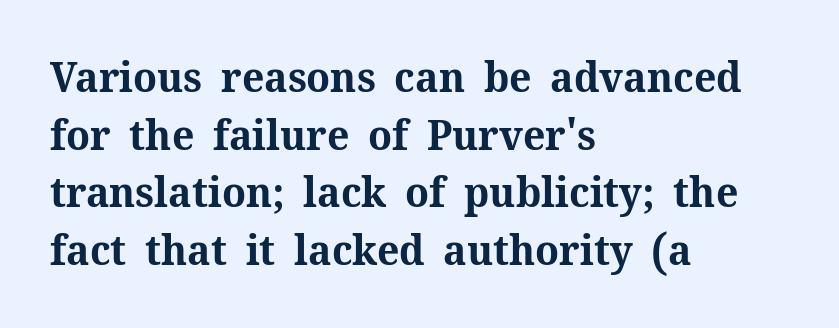
Interline gaps are of average width in this sample. The rendering keeps characters at their native spacing. Set as a true bold cut, around the 700 mark. Font category for this specimen: serif. Ascenders rise straight up at ninety degrees.
